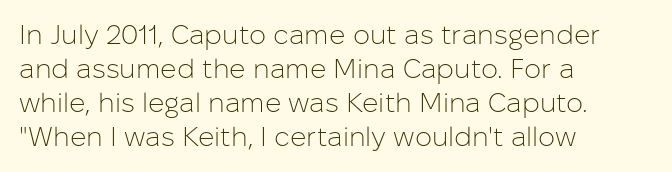
Vertically, the passage feels balanced, rows spaced as you'd expect. The strip under each line holds only bare page. Weight: in the light-to-regular range. Glyph-to-glyph distance matches everyday printed text.
